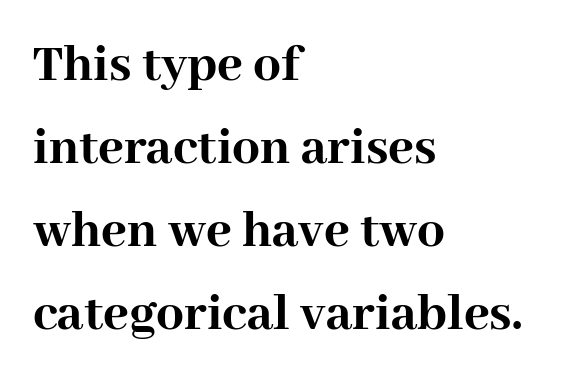
Are there feet on the stems? There are — it's a serif. The typesetter chose a ragged-right arrangement here. The leading is moderate, giving the passage an even texture. Nobody drew a line under any word here.
